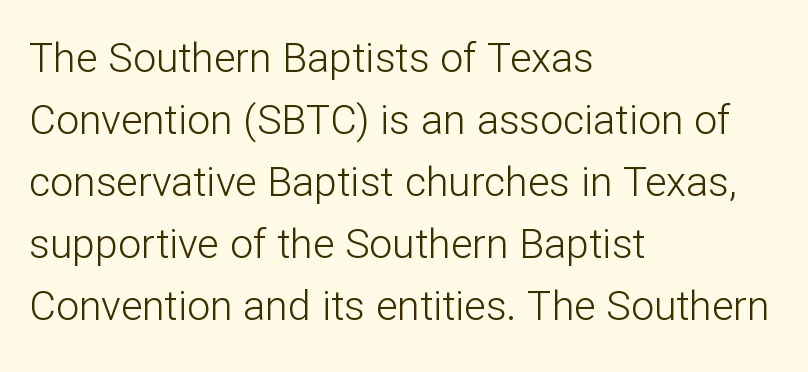
Q: Is the text bold? A: No.
Q: Is the text italic (slanted)? A: No, it is upright.
Q: Is the typeface a serif or a sans-serif typeface? A: Sans-serif.
Q: Is the text underlined? A: No.
Q: How is the paragraph aligned? A: Left-aligned.
Q: Is the spacing between letters normal or unusually wide? A: Normal.
Q: Is the spacing between lines tight, normal or loose? A: Normal.
Q: Width (condensed, normal, or wide)? A: Normal.
Q: Stroke contrast? A: Low.
Q: x-height? A: Medium.
Q: Monospaced? A: No.
